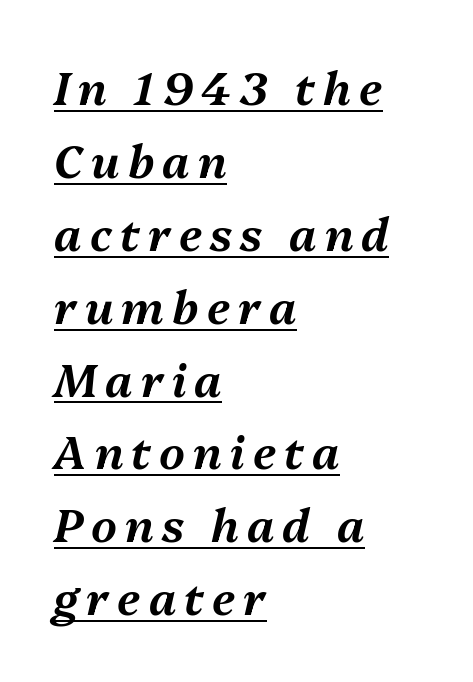
{"italic": "yes", "lean": "right", "slant_degrees": 13, "width": "normal", "stroke_contrast": "medium", "x_height": "medium", "monospaced": "no", "underline": "yes", "align": "left", "line_spacing": "normal", "line_spacing_ratio": 1.62, "glyph_px": 45}
